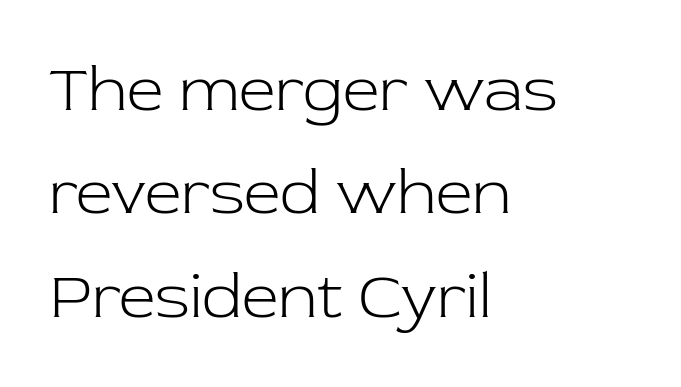
Q: Is the text bold? A: No.
Q: Is the text italic (slanted)? A: No, it is upright.
Q: Is the typeface a serif or a sans-serif typeface? A: Serif.
Q: Is the text underlined? A: No.
Q: How is the paragraph aligned? A: Left-aligned.
Q: Is the spacing between letters normal or unusually wide? A: Normal.
Q: Is the spacing between lines tight, normal or loose? A: Normal.
Q: Width (condensed, normal, or wide)? A: Normal.
Q: Stroke contrast? A: Low.
Q: x-height? A: Medium.
Q: Monospaced? A: No.
